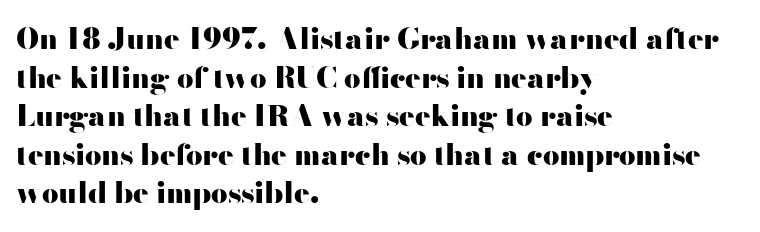
You can tell it's not italic because the verticals are truly vertical. Looks like regular typesetting: each glyph gets only the width it needs. Leading matches the norm, producing a regular column.
